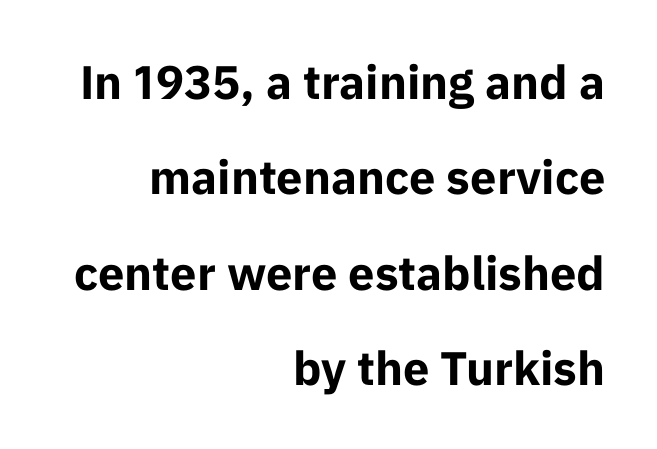
The space between consecutive lines is lavish. A full-strength bold gives these letters their thick strokes. Quick note: not italic, upright. Note the varied advance widths — an 'i' is clearly narrower than an 'm'. Honestly, the letter spacing is just normal — you wouldn't notice it.
